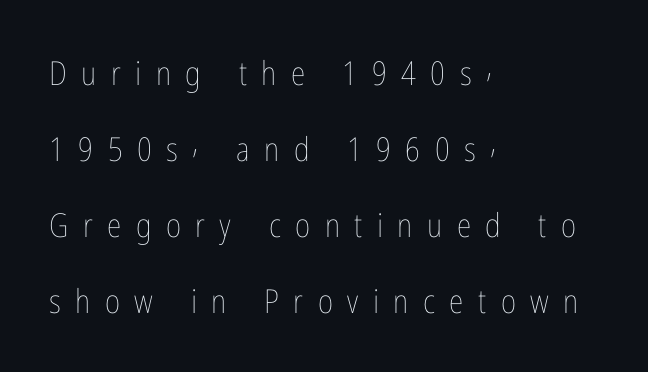
Q: Is the text bold? A: No.
Q: Is the text italic (slanted)? A: No, it is upright.
Q: Is the text underlined? A: No.
Q: How is the paragraph aligned? A: Left-aligned.
Q: Is the spacing between letters normal or unusually wide? A: Unusually wide.
Q: Is the spacing between lines tight, normal or loose? A: Loose.
Q: Width (condensed, normal, or wide)? A: Condensed.
Q: Stroke contrast? A: Low.
Q: x-height? A: Medium.
Q: Monospaced? A: No.
